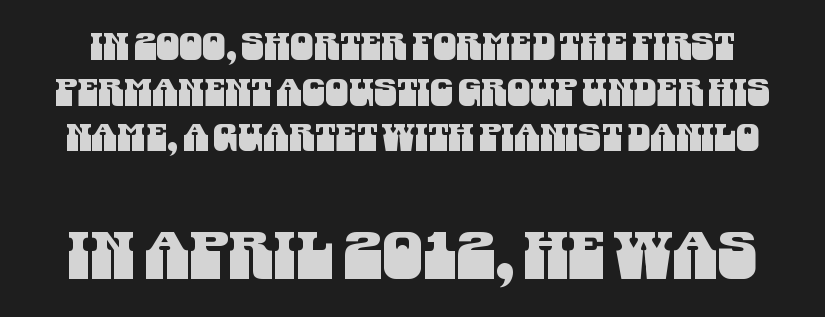
{"serif": "no", "width": "condensed", "stroke_contrast": "medium", "x_height": "large", "monospaced": "no", "underline": "no", "line_spacing_ratio": 1.23, "letter_spacing": "normal", "letter_spacing_em": 0.0, "larger_block": "second", "size_ratio": 1.76, "glyph_px": 65}
